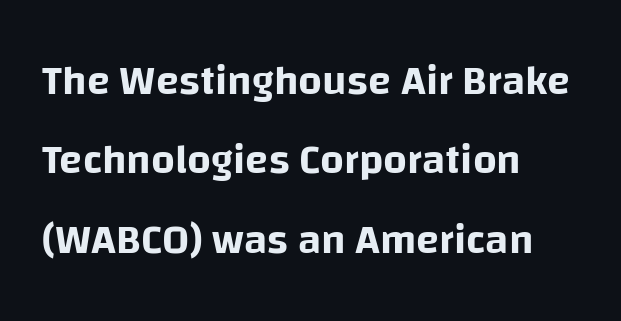
Every row of glyphs begins at an identical x-position on the left. Honestly, there is no underline to notice here at all. Here the glyphs are tracked normally, forming tight word shapes. These lines are rendered in a variable-pitch font. Posture: vertical. To sum up the face: it is a sans, with no serifs.
